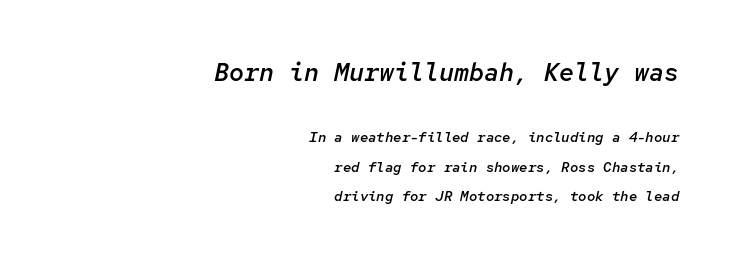
Q: Is the text bold? A: Semi-bold.
Q: Is the text italic (slanted)? A: Yes, it leans right by about 12 degrees.
Q: Is the text underlined? A: No.
Q: How is the paragraph aligned? A: Right-aligned.
Q: Is the spacing between letters normal or unusually wide? A: Normal.
Q: Is the spacing between lines tight, normal or loose? A: Loose.
Q: Which block of text is set in a larger size, the first (top) or the second (bottom)? A: The first (top) one.
